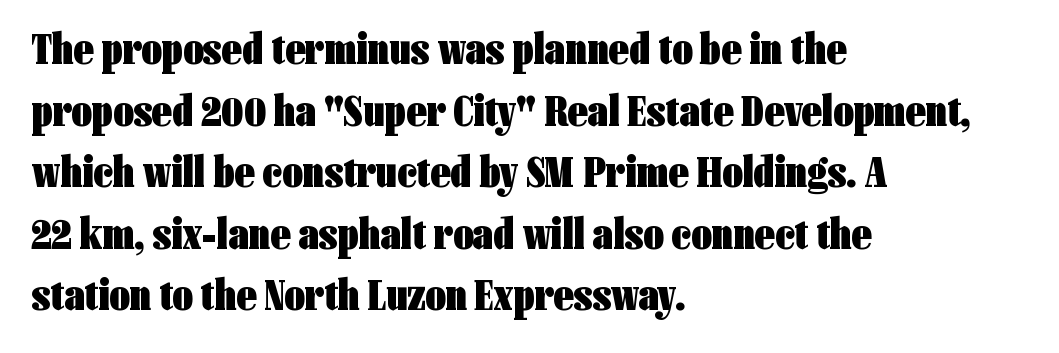
The image shows 44 px heavy, condensed sans-serif type, upright; set left-aligned, normal line spacing (1.4x), normal letter spacing, not underlined; low stroke contrast and a medium x-height.
